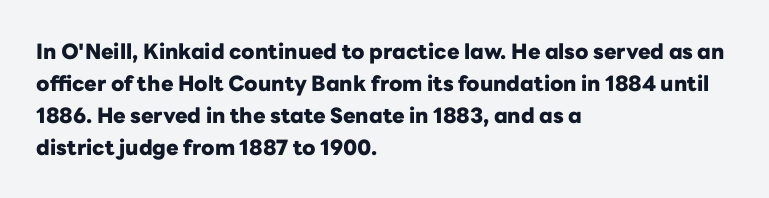
The image shows 21 px bold type, upright; set left-aligned, normal line spacing (1.53x), normal letter spacing, not underlined.
